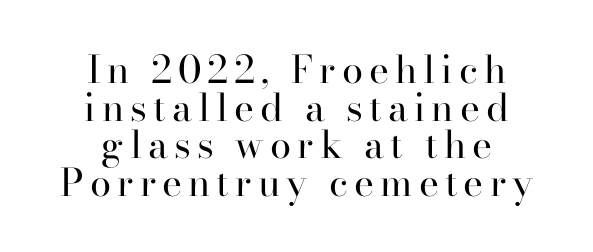
The image shows 38 px regular-weight serif type, upright; set centered, tight line spacing (0.99x), not underlined; high stroke contrast and a small x-height.
